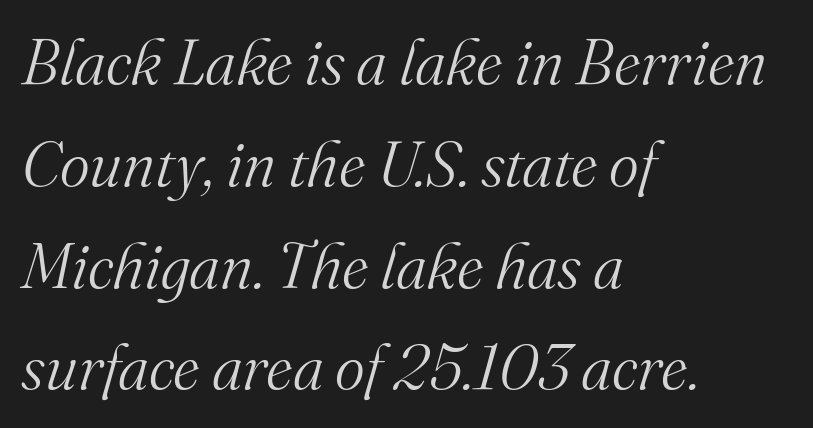
Font category for this specimen: serif. Regular leading. The lines are quadded left. Each row of text sits above clean, open space. Character widths vary here, with narrow letters taking less room than wide ones. Caption: face not bold, strokes unweighted.
